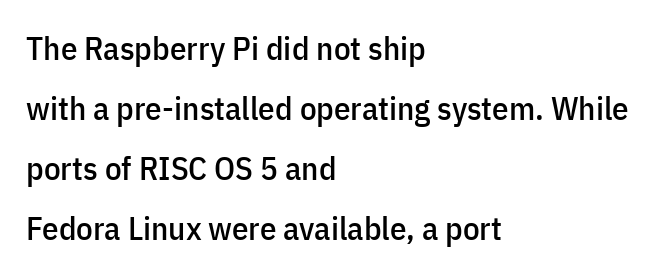
Q: Is the text italic (slanted)? A: No, it is upright.
Q: Is the typeface a serif or a sans-serif typeface? A: Sans-serif.
Q: Is the text underlined? A: No.
Q: How is the paragraph aligned? A: Left-aligned.
Q: Is the spacing between letters normal or unusually wide? A: Normal.
Q: Width (condensed, normal, or wide)? A: Condensed.
Q: Stroke contrast? A: Low.
Q: x-height? A: Medium.
Q: Monospaced? A: No.
